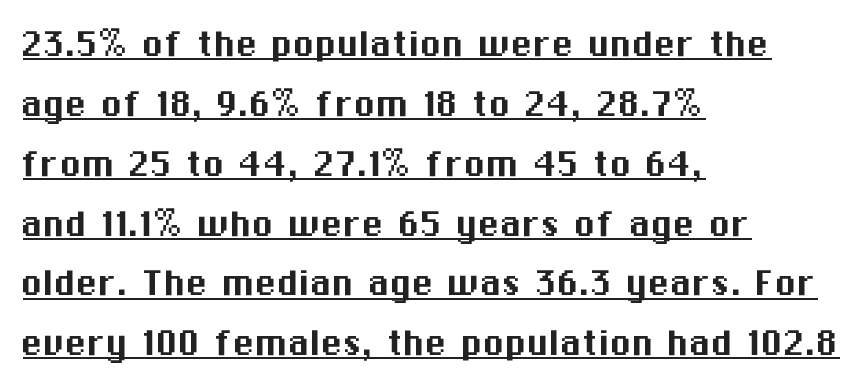
{"serif": "no", "italic": "no", "width": "normal", "stroke_contrast": "medium", "x_height": "medium", "monospaced": "no", "underline": "yes", "align": "left", "line_spacing": "normal", "line_spacing_ratio": 1.36, "letter_spacing": "normal", "letter_spacing_em": 0.0, "glyph_px": 44}
